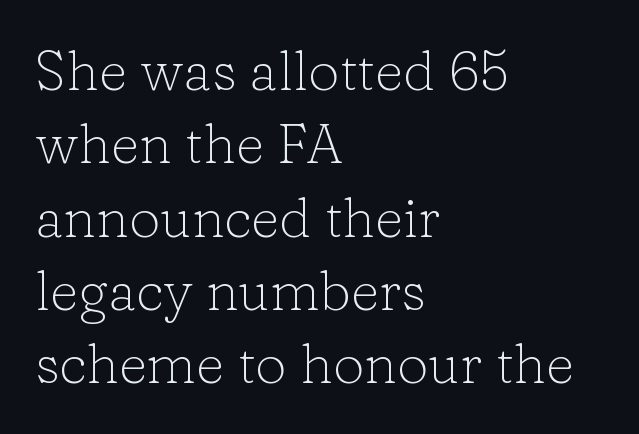
Q: Is the text bold? A: No.
Q: Is the text italic (slanted)? A: No, it is upright.
Q: Is the typeface a serif or a sans-serif typeface? A: Serif.
Q: Is the text underlined? A: No.
Q: How is the paragraph aligned? A: Left-aligned.
Q: Is the spacing between letters normal or unusually wide? A: Normal.
Q: Is the spacing between lines tight, normal or loose? A: Normal.
Q: Width (condensed, normal, or wide)? A: Normal.
Q: Stroke contrast? A: Low.
Q: x-height? A: Medium.
Q: Monospaced? A: No.
